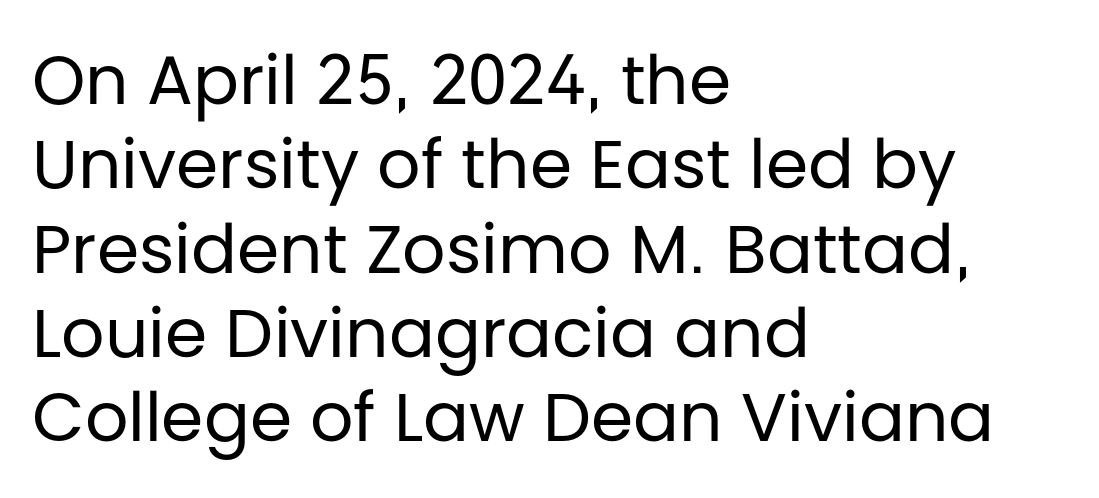
{"serif": "no", "italic": "no", "bold": "no", "weight": "regular", "width": "normal", "stroke_contrast": "low", "x_height": "large", "monospaced": "no", "underline": "no", "align": "left", "line_spacing_ratio": 1.24, "letter_spacing": "normal", "letter_spacing_em": 0.0, "glyph_px": 68}
